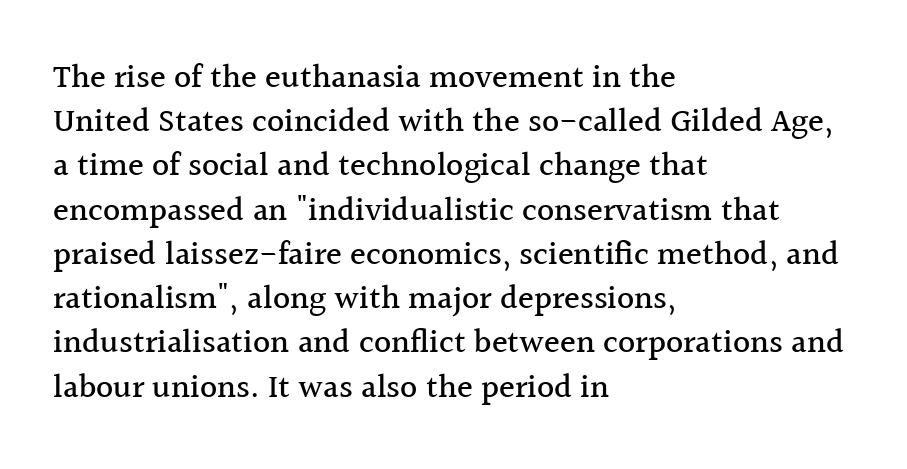
{"serif": "yes", "italic": "no", "width": "normal", "x_height": "medium", "monospaced": "no", "underline": "no", "align": "left", "line_spacing": "normal", "line_spacing_ratio": 1.34, "letter_spacing": "normal", "letter_spacing_em": 0.0, "glyph_px": 33}
